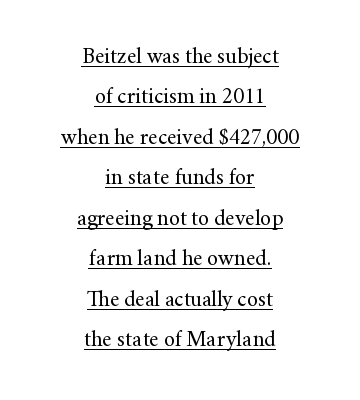
Quick note: not italic, upright. Notice how the passage keeps no hard edge, just a central spine. The typesetter has applied underlining to the passage shown. The strokes are not fattened; the text isn't bold. Inter-character spacing is left at the font's built-in metrics.
